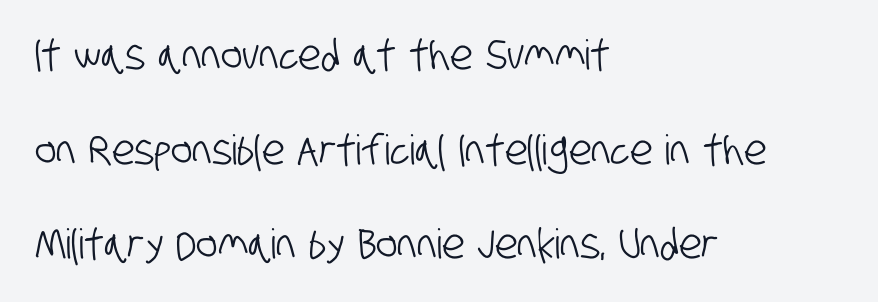
Q: Is the typeface a serif or a sans-serif typeface? A: Sans-serif.
Q: Is the text underlined? A: No.
Q: How is the paragraph aligned? A: Left-aligned.
Q: Is the spacing between letters normal or unusually wide? A: Normal.
Q: Is the spacing between lines tight, normal or loose? A: Loose.
Q: Width (condensed, normal, or wide)? A: Condensed.
Q: Stroke contrast? A: Low.
Q: x-height? A: Large.
Q: Monospaced? A: No.
